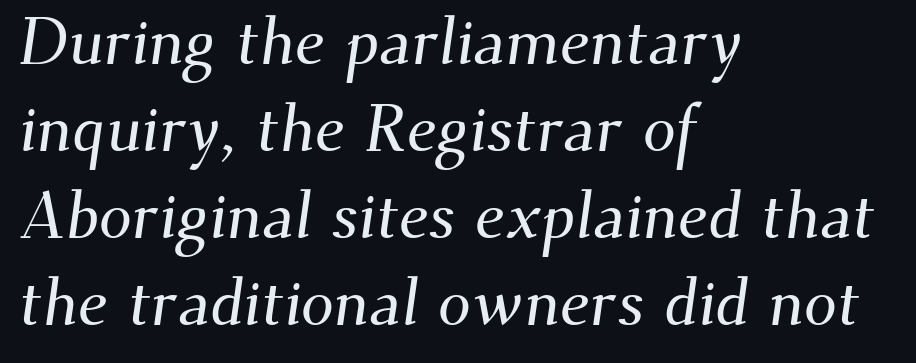
Q: Is the typeface a serif or a sans-serif typeface? A: Serif.
Q: Is the text underlined? A: No.
Q: How is the paragraph aligned? A: Left-aligned.
Q: Is the spacing between letters normal or unusually wide? A: Normal.
Q: Is the spacing between lines tight, normal or loose? A: Normal.
Q: Width (condensed, normal, or wide)? A: Normal.
Q: Stroke contrast? A: Medium.
Q: x-height? A: Small.
Q: Monospaced? A: No.
